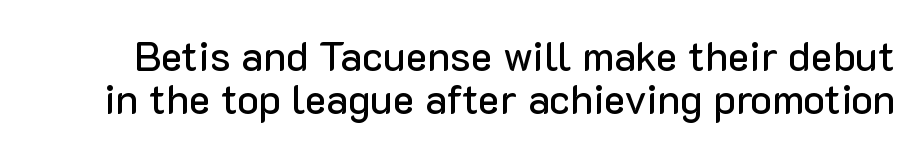
Italic? Not at all — the glyphs are vertical. Nope, no serifs anywhere on these letters. The words here are not underlined. The line texture is even and compact thanks to regular tracking.
